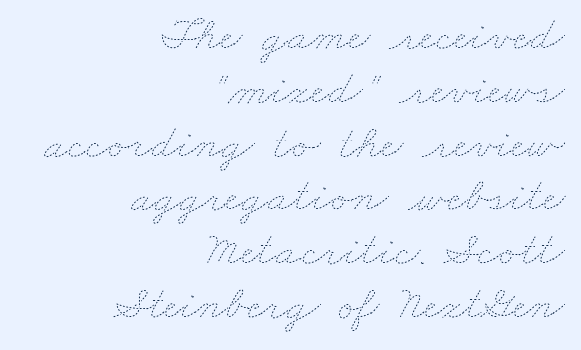
Q: Is the text bold? A: No.
Q: Is the text underlined? A: No.
Q: How is the paragraph aligned? A: Right-aligned.
Q: Is the spacing between letters normal or unusually wide? A: Normal.
Q: Is the spacing between lines tight, normal or loose? A: Tight.
Q: Width (condensed, normal, or wide)? A: Wide.
Q: Stroke contrast? A: Low.
Q: x-height? A: Small.
Q: Monospaced? A: No.
